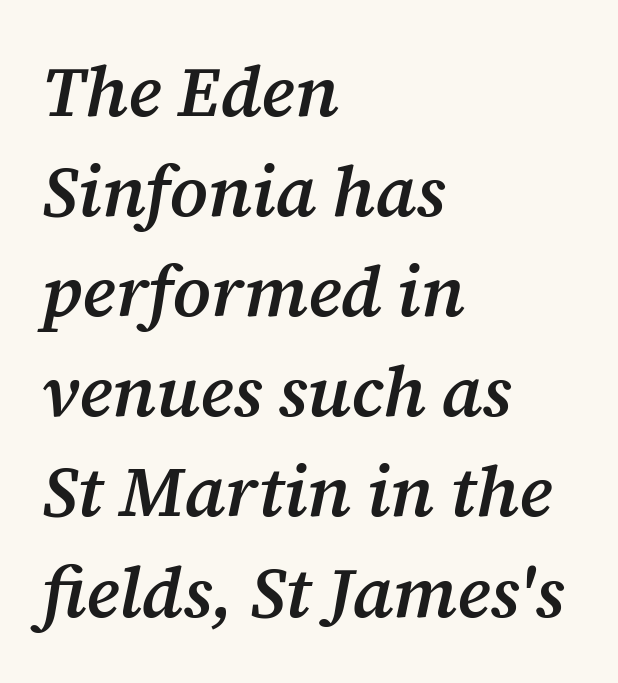
If you drew a line through each stem, it would be angled. Nothing unusual about the tracking: characters are spaced as the font intends. The paragraph has a hard left edge and a soft right edge. Underlining? Definitely not there. Small tapered or slab feet sit at the stroke ends, so this counts as serif. Looks like regular typesetting: each glyph gets only the width it needs.
